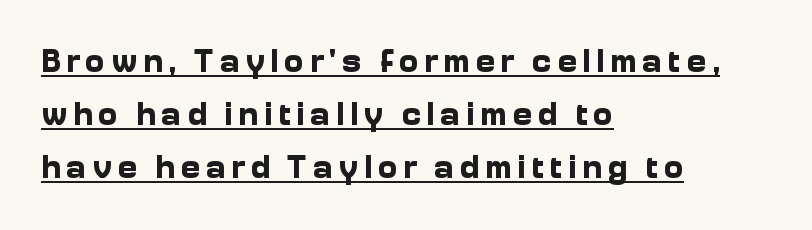
The face used here is proportionally spaced, like ordinary book or web type. Decoration check: the copy is underlined. Regular leading. Left-aligned paragraph, ragged on the right. Unlike italic type, these characters show no tilt at all. Unlike a traditional serif, this face leaves its strokes unadorned.
